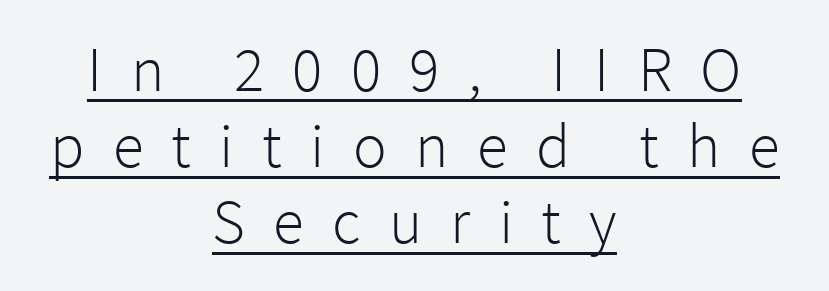
Q: Is the text bold? A: No.
Q: Is the text italic (slanted)? A: No, it is upright.
Q: Is the typeface a serif or a sans-serif typeface? A: Sans-serif.
Q: Is the text underlined? A: Yes.
Q: How is the paragraph aligned? A: Centered.
Q: Is the spacing between letters normal or unusually wide? A: Unusually wide.
Q: Width (condensed, normal, or wide)? A: Normal.
Q: Stroke contrast? A: Low.
Q: x-height? A: Medium.
Q: Monospaced? A: No.
